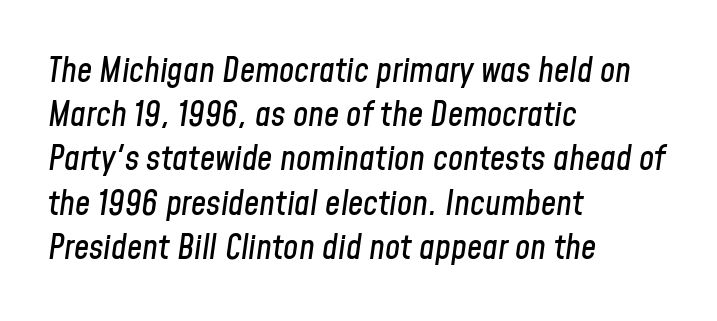
The image shows 34 px condensed type, italic (leaning right); set left-aligned, normal line spacing (1.3x), normal letter spacing, not underlined; low stroke contrast and a medium x-height.
